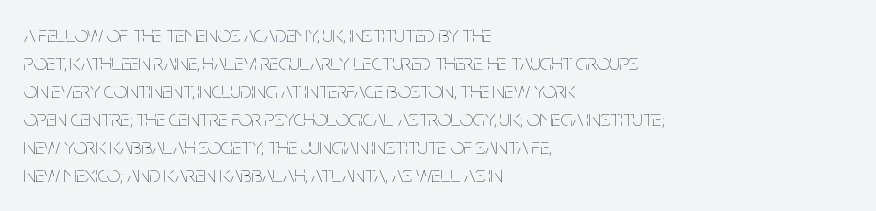
The image shows 23 px text type, upright; set left-aligned, line spacing 1.22x, normal letter spacing, not underlined.
